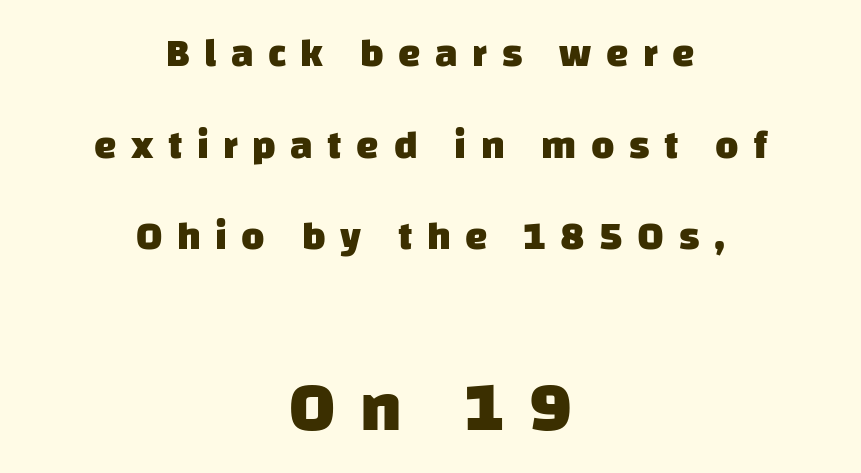
This rendering employs a face without finishing strokes, i.e., a sans-serif. Chunky letters — that's bold for sure. What stands out about the letter spacing? Its width — letters are far apart. Compared with typical paragraphs, the rows here are farther apart.
